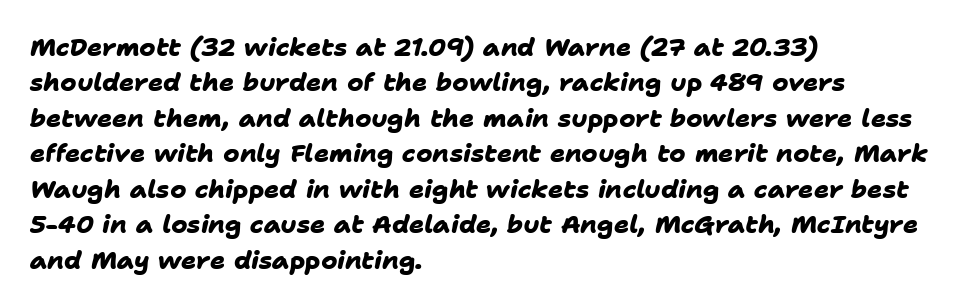
The image shows 25 px bold type; set left-aligned, normal line spacing (1.42x), normal letter spacing, not underlined.
